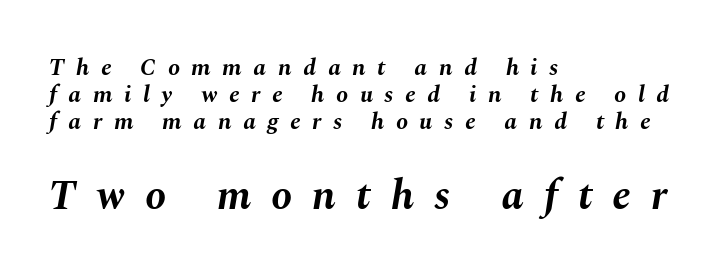
The image shows 42 px bold type, italic (leaning right); set left-aligned, tight line spacing (1.13x), unusually wide letter spacing (+0.48 em), not underlined; the second (bottom) block is 1.75x larger; medium stroke contrast and a medium x-height.
